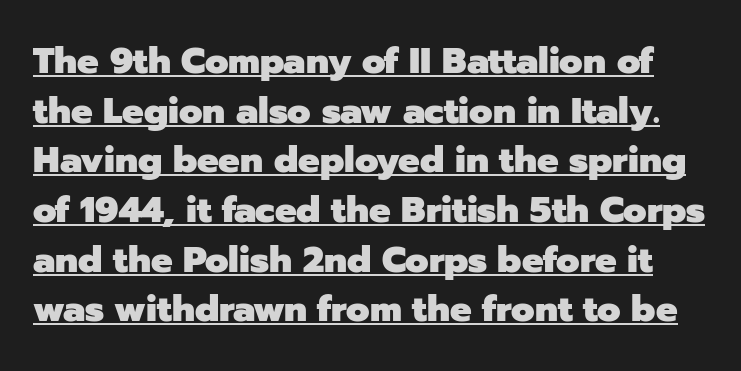
Q: Is the text bold? A: Yes.
Q: Is the text italic (slanted)? A: No, it is upright.
Q: Is the typeface a serif or a sans-serif typeface? A: Sans-serif.
Q: Is the text underlined? A: Yes.
Q: Is the spacing between letters normal or unusually wide? A: Normal.
Q: Is the spacing between lines tight, normal or loose? A: Normal.
Q: Width (condensed, normal, or wide)? A: Normal.
Q: Stroke contrast? A: Low.
Q: x-height? A: Medium.
Q: Monospaced? A: No.
